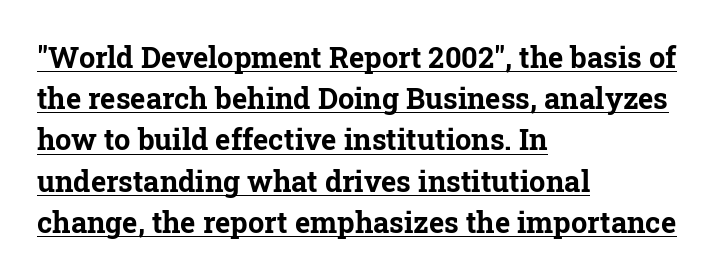
Q: Is the text bold? A: Yes.
Q: Is the text italic (slanted)? A: No, it is upright.
Q: Is the typeface a serif or a sans-serif typeface? A: Serif.
Q: Is the text underlined? A: Yes.
Q: How is the paragraph aligned? A: Left-aligned.
Q: Is the spacing between letters normal or unusually wide? A: Normal.
Q: Is the spacing between lines tight, normal or loose? A: Normal.
Q: Width (condensed, normal, or wide)? A: Normal.
Q: Stroke contrast? A: Low.
Q: x-height? A: Medium.
Q: Monospaced? A: No.
